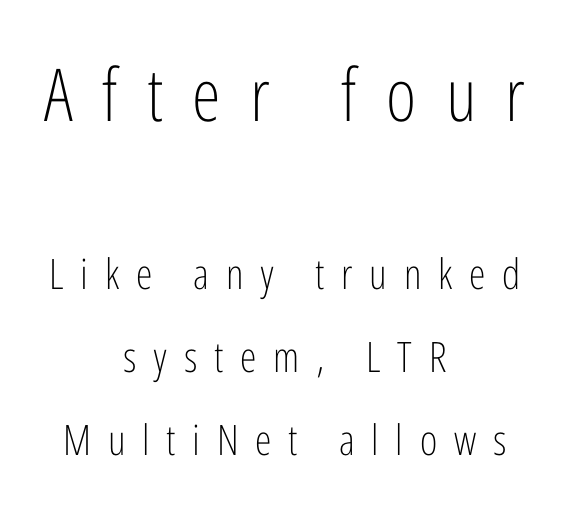
{"serif": "no", "italic": "no", "bold": "no", "weight": "light", "width": "condensed", "stroke_contrast": "low", "x_height": "medium", "monospaced": "no", "underline": "no", "align": "center", "line_spacing": "loose", "line_spacing_ratio": 1.97, "letter_spacing": "wide", "letter_spacing_em": 0.4, "larger_block": "first", "size_ratio": 1.74, "glyph_px": 73}
